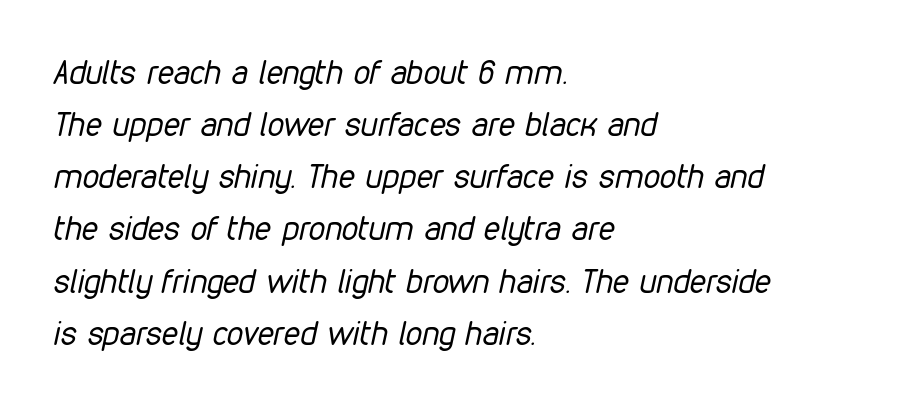
The lines sit at an ordinary, default distance from one another. This sample uses plain, unmodified letter spacing. Counters stay open thanks to moderate or lighter strokes. An italicized treatment has been applied to the whole sample. Descenders are the only things crossing below the line. Line beginnings align vertically; line endings do not.
